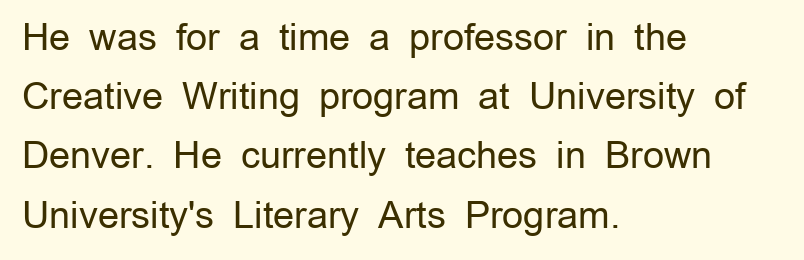
Tracking value appears to be zero — textbook default spacing. Is this a fixed-width face? No — the glyphs have proportional, varying widths. The strokes carry an ordinary text weight at most. Designer's note — italics off, roman on. The rag falls on the right side of this text block. The font family rendered here belongs to the sans-serif group.
